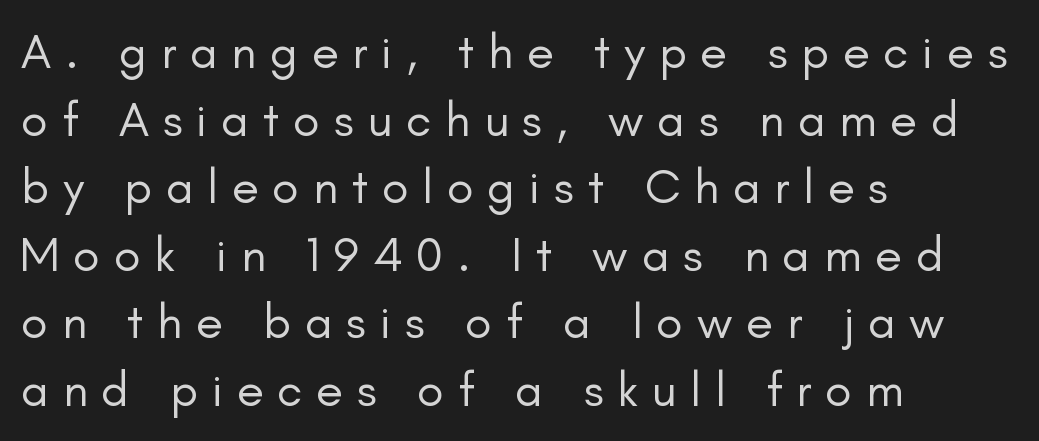
Q: Is the text bold? A: No.
Q: Is the text italic (slanted)? A: No, it is upright.
Q: Is the typeface a serif or a sans-serif typeface? A: Sans-serif.
Q: Is the text underlined? A: No.
Q: How is the paragraph aligned? A: Left-aligned.
Q: Is the spacing between letters normal or unusually wide? A: Unusually wide.
Q: Is the spacing between lines tight, normal or loose? A: Normal.
Q: Width (condensed, normal, or wide)? A: Normal.
Q: Stroke contrast? A: Low.
Q: x-height? A: Small.
Q: Monospaced? A: No.
